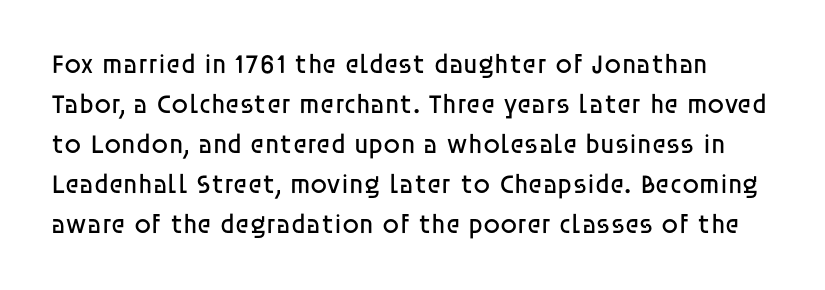
Reading down the column, the eye jumps a familiar distance to each next line. Heft: none added — not bold. Ascenders rise straight up at ninety degrees. Here the glyphs are tracked normally, forming tight word shapes.
